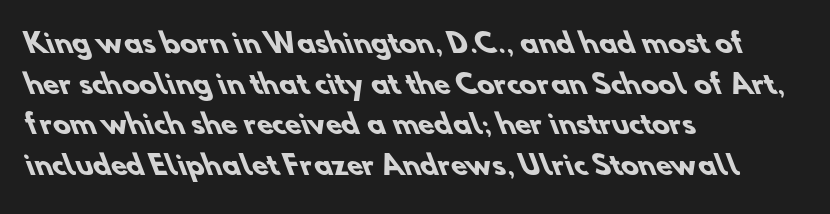
{"bold": "yes", "underline": "no", "align": "left", "line_spacing": "normal", "line_spacing_ratio": 1.56, "letter_spacing": "normal", "letter_spacing_em": 0.0, "glyph_px": 26}
